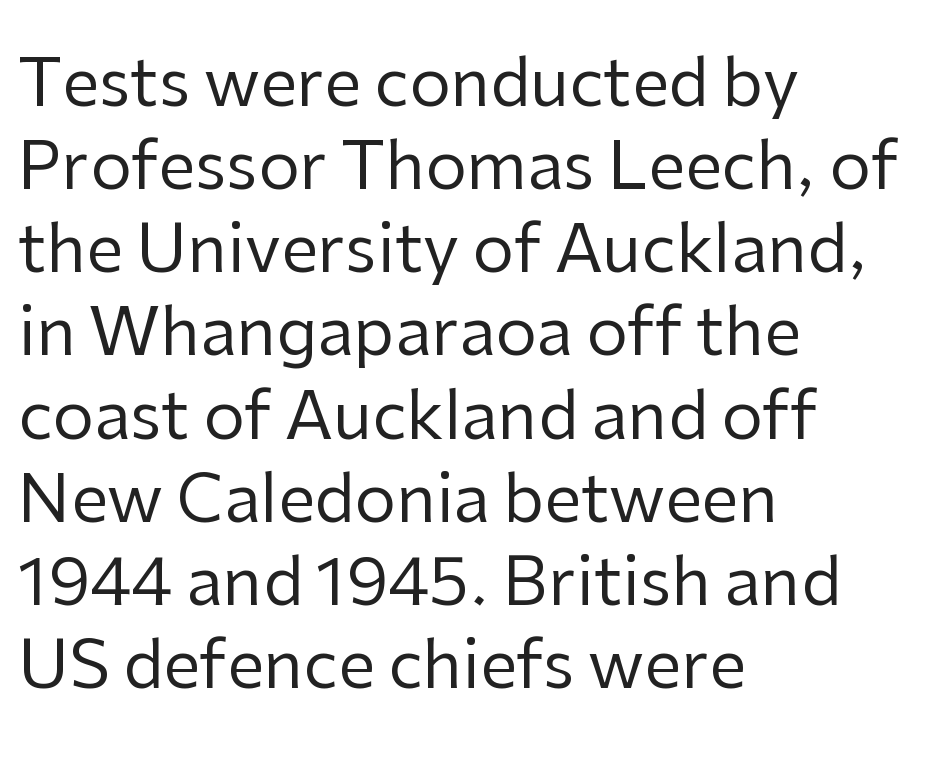
The image shows 66 px regular-weight sans-serif type, upright; set left-aligned, normal line spacing (1.26x), normal letter spacing, not underlined; low stroke contrast and a medium x-height.
